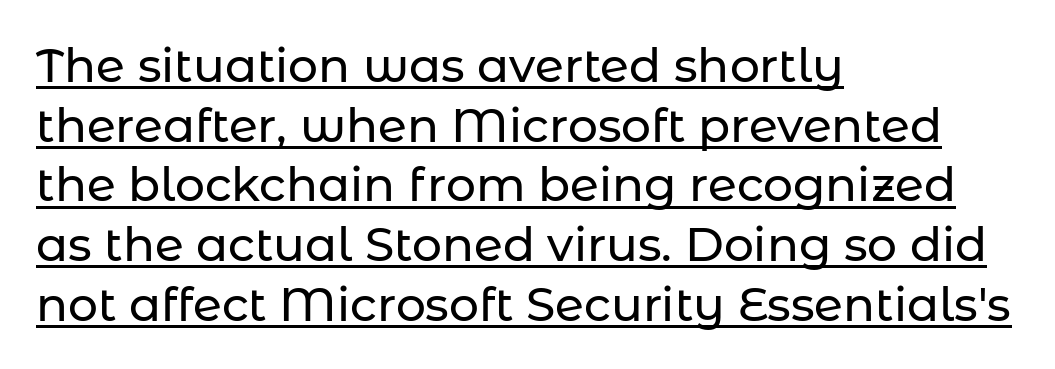
Q: Is the text italic (slanted)? A: No, it is upright.
Q: Is the typeface a serif or a sans-serif typeface? A: Sans-serif.
Q: Is the text underlined? A: Yes.
Q: How is the paragraph aligned? A: Left-aligned.
Q: Is the spacing between letters normal or unusually wide? A: Normal.
Q: Is the spacing between lines tight, normal or loose? A: Normal.
Q: Width (condensed, normal, or wide)? A: Normal.
Q: Stroke contrast? A: Low.
Q: x-height? A: Medium.
Q: Monospaced? A: No.
